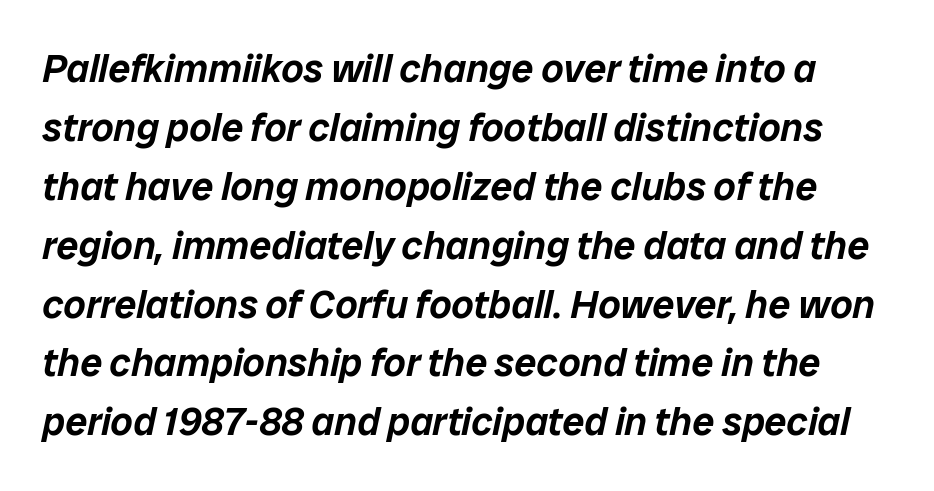
Q: Is the text italic (slanted)? A: Yes, it leans right by about 12 degrees.
Q: Is the text underlined? A: No.
Q: Is the spacing between letters normal or unusually wide? A: Normal.
Q: Is the spacing between lines tight, normal or loose? A: Normal.
Q: Width (condensed, normal, or wide)? A: Normal.
Q: Stroke contrast? A: Low.
Q: x-height? A: Medium.
Q: Monospaced? A: No.
